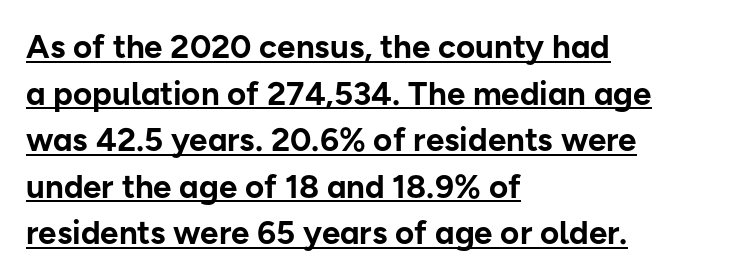
{"serif": "no", "italic": "no", "bold": "yes", "weight": "bold", "width": "normal", "stroke_contrast": "low", "x_height": "medium", "monospaced": "no", "underline": "yes", "align": "left", "line_spacing": "normal", "line_spacing_ratio": 1.41, "letter_spacing": "normal", "letter_spacing_em": 0.0, "glyph_px": 33}
